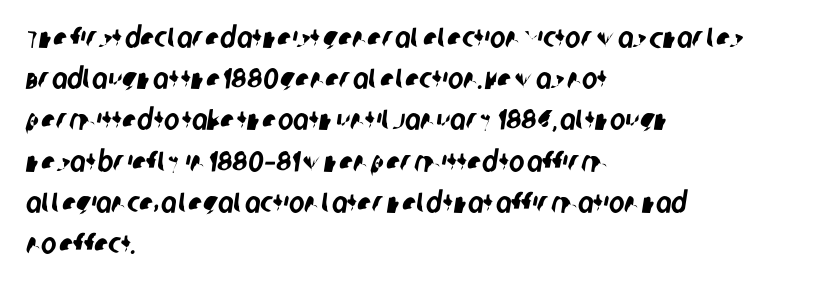
The image shows 29 px condensed sans-serif type; set left-aligned, normal line spacing (1.42x), normal letter spacing, not underlined; low stroke contrast and a large x-height.
